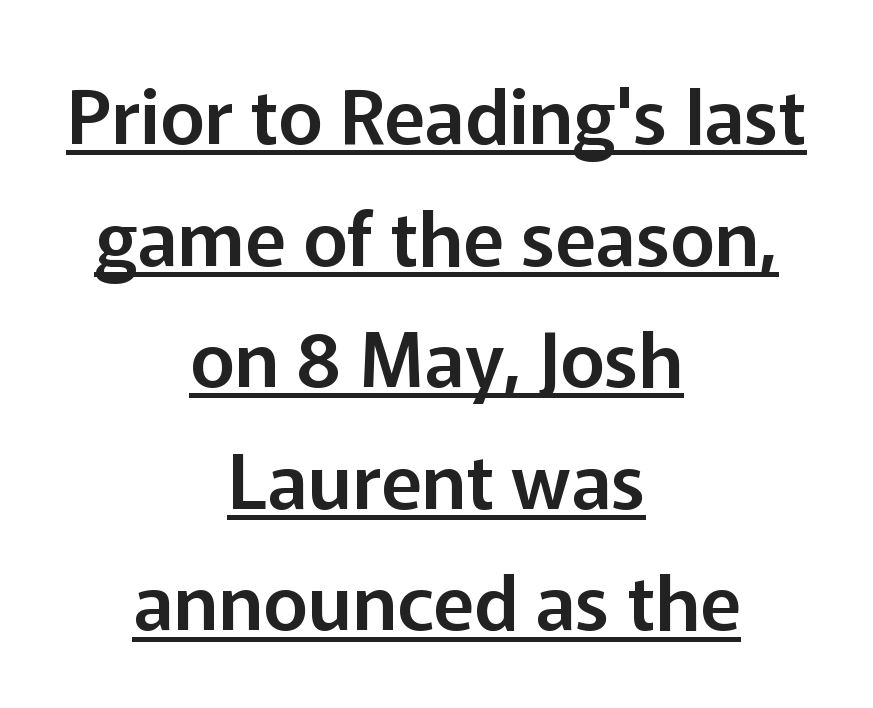
{"serif": "no", "italic": "no", "width": "normal", "stroke_contrast": "low", "x_height": "medium", "monospaced": "no", "underline": "yes", "align": "center", "line_spacing": "normal", "line_spacing_ratio": 1.6, "letter_spacing": "normal", "letter_spacing_em": 0.0, "glyph_px": 76}
